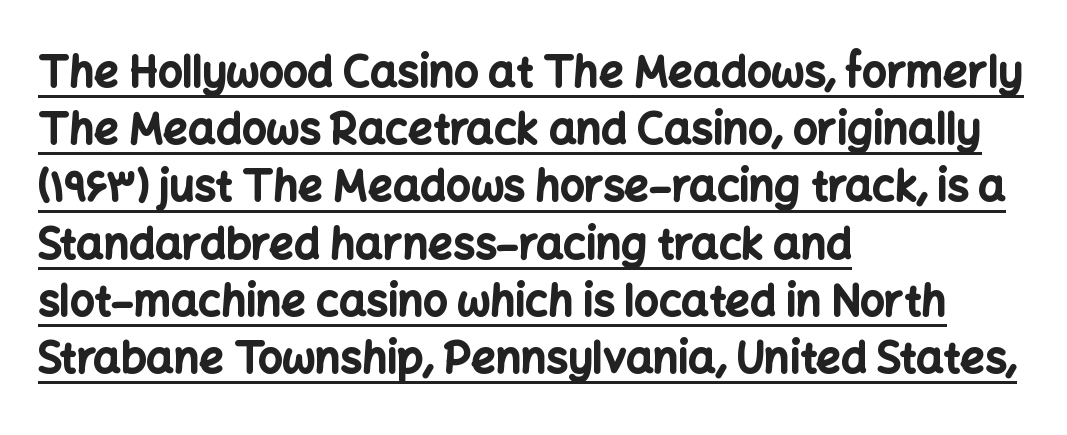
Q: Is the text bold? A: Yes.
Q: Is the text italic (slanted)? A: No, it is upright.
Q: Is the typeface a serif or a sans-serif typeface? A: Sans-serif.
Q: Is the text underlined? A: Yes.
Q: How is the paragraph aligned? A: Left-aligned.
Q: Is the spacing between letters normal or unusually wide? A: Normal.
Q: Is the spacing between lines tight, normal or loose? A: Normal.
Q: Width (condensed, normal, or wide)? A: Normal.
Q: Stroke contrast? A: Low.
Q: x-height? A: Medium.
Q: Monospaced? A: No.
